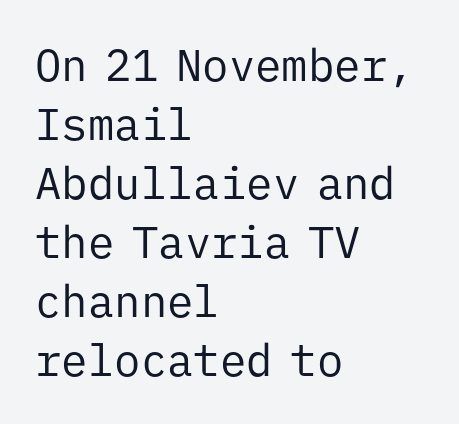
Q: Is the text bold? A: No.
Q: Is the text italic (slanted)? A: No, it is upright.
Q: Is the typeface a serif or a sans-serif typeface? A: Sans-serif.
Q: Is the text underlined? A: No.
Q: How is the paragraph aligned? A: Left-aligned.
Q: Is the spacing between letters normal or unusually wide? A: Normal.
Q: Is the spacing between lines tight, normal or loose? A: Normal.
Q: Width (condensed, normal, or wide)? A: Normal.
Q: Stroke contrast? A: Low.
Q: x-height? A: Medium.
Q: Monospaced? A: Yes.
